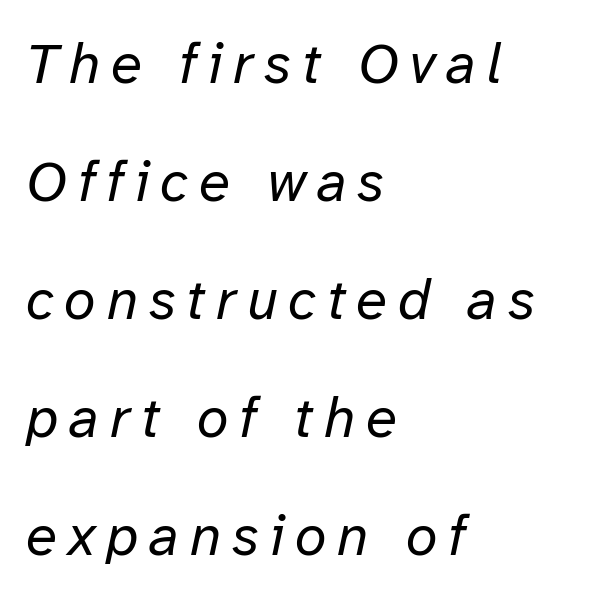
The image shows 57 px regular-weight type, italic (leaning right); set left-aligned, loose line spacing (2.07x), not underlined; low stroke contrast and a medium x-height.
